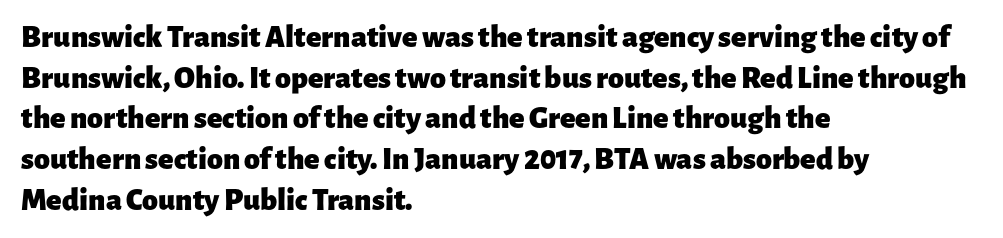
The image shows 32 px heavy sans-serif type, upright; set left-aligned, normal line spacing (1.27x), normal letter spacing, not underlined; low stroke contrast and a medium x-height.
